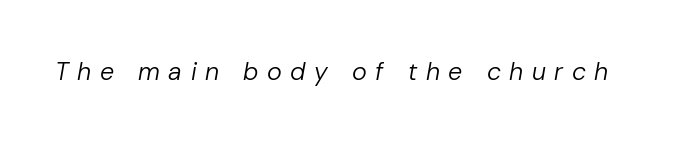
Q: Is the text bold? A: No.
Q: Is the text italic (slanted)? A: Yes, it leans right by about 10 degrees.
Q: Is the text underlined? A: No.
Q: Is the spacing between letters normal or unusually wide? A: Unusually wide.
